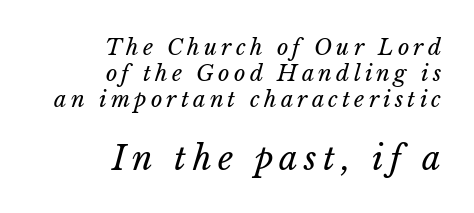
The image shows 33 px regular-weight type; set right-aligned, line spacing 1.18x, not underlined; the second (bottom) block is 1.5x larger; low stroke contrast and a medium x-height.
